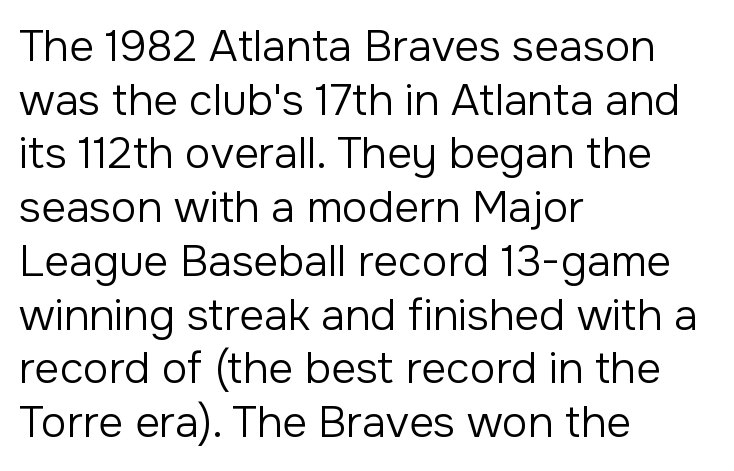
The image shows 43 px regular-weight sans-serif type, upright; set left-aligned, normal line spacing (1.25x), normal letter spacing, not underlined; low stroke contrast and a medium x-height.
